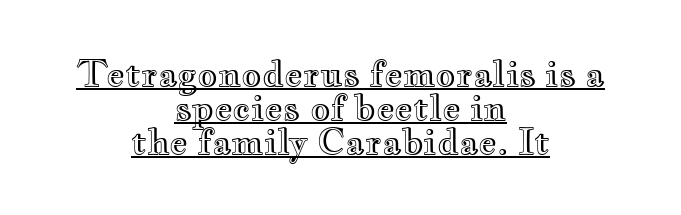
{"italic": "no", "width": "wide", "x_height": "small", "monospaced": "no", "underline": "yes", "align": "center", "line_spacing": "tight", "line_spacing_ratio": 0.97, "letter_spacing": "normal", "letter_spacing_em": 0.0, "glyph_px": 35}
